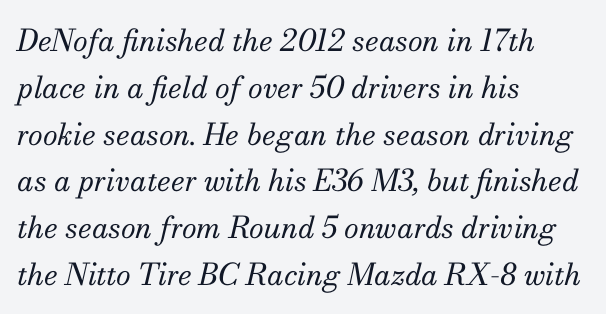
The image shows 30 px regular-weight serif type, italic (leaning right); set left-aligned, normal line spacing (1.56x), normal letter spacing, not underlined; medium stroke contrast and a small x-height.
